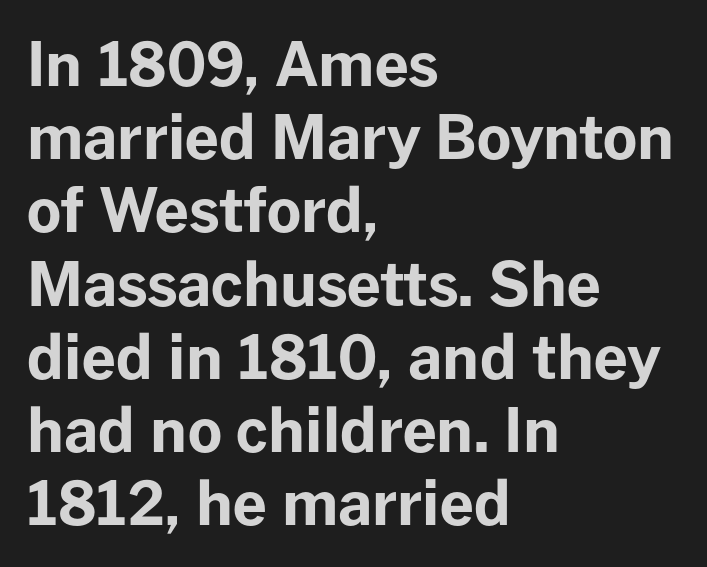
Q: Is the text bold? A: Yes.
Q: Is the text italic (slanted)? A: No, it is upright.
Q: Is the typeface a serif or a sans-serif typeface? A: Sans-serif.
Q: Is the text underlined? A: No.
Q: How is the paragraph aligned? A: Left-aligned.
Q: Is the spacing between letters normal or unusually wide? A: Normal.
Q: Width (condensed, normal, or wide)? A: Normal.
Q: Stroke contrast? A: Low.
Q: x-height? A: Medium.
Q: Monospaced? A: No.
